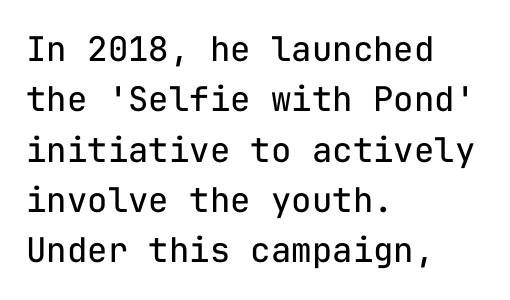
On a weight scale, this lands at 450 or below. Here the designer chose a console-style face with uniform glyph widths. Alignment: flush left. Style check: upright. Grotesque or geometric, the face here clearly has no serifs.
